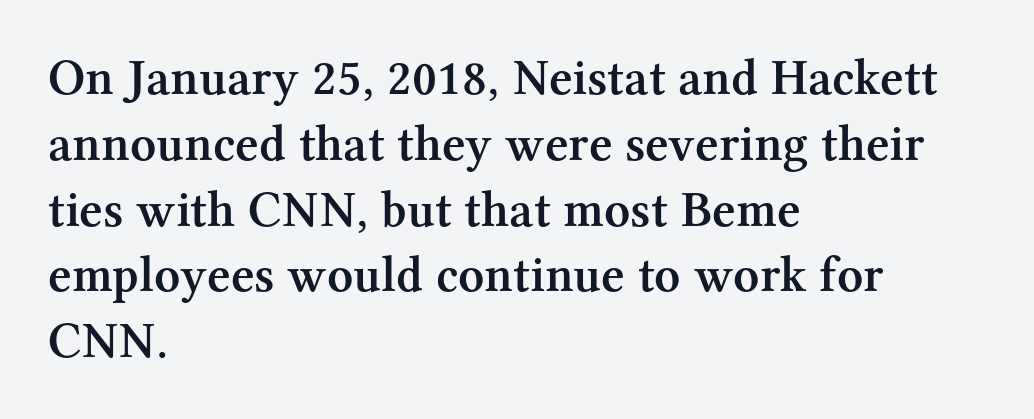
Q: Is the text bold? A: Semi-bold.
Q: Is the text italic (slanted)? A: No, it is upright.
Q: Is the typeface a serif or a sans-serif typeface? A: Serif.
Q: Is the text underlined? A: No.
Q: How is the paragraph aligned? A: Left-aligned.
Q: Is the spacing between letters normal or unusually wide? A: Normal.
Q: Is the spacing between lines tight, normal or loose? A: Normal.
Q: Width (condensed, normal, or wide)? A: Normal.
Q: Stroke contrast? A: Medium.
Q: x-height? A: Medium.
Q: Monospaced? A: No.
